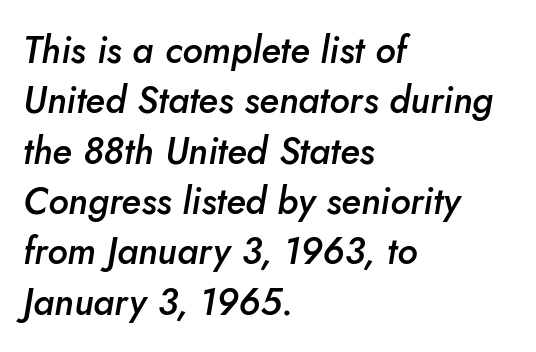
The image shows 37 px semibold type, italic (leaning right); set left-aligned, normal line spacing (1.36x), normal letter spacing, not underlined; low stroke contrast and a small x-height.
